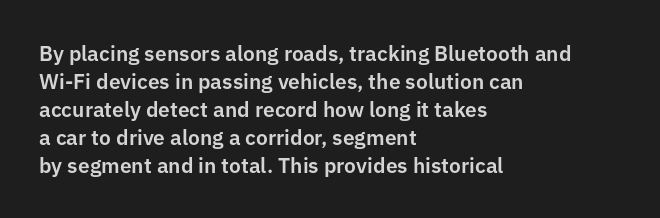
Q: Is the text italic (slanted)? A: No, it is upright.
Q: Is the text underlined? A: No.
Q: How is the paragraph aligned? A: Left-aligned.
Q: Is the spacing between letters normal or unusually wide? A: Normal.
Q: Is the spacing between lines tight, normal or loose? A: Normal.
